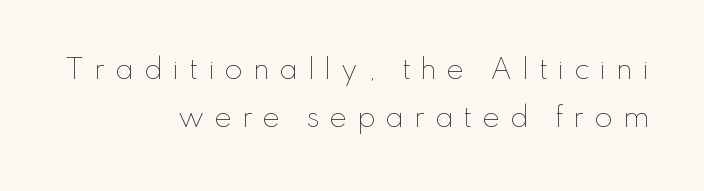
Q: Is the text bold? A: No.
Q: Is the text italic (slanted)? A: No, it is upright.
Q: Is the text underlined? A: No.
Q: How is the paragraph aligned? A: Right-aligned.
Q: Is the spacing between letters normal or unusually wide? A: Unusually wide.
